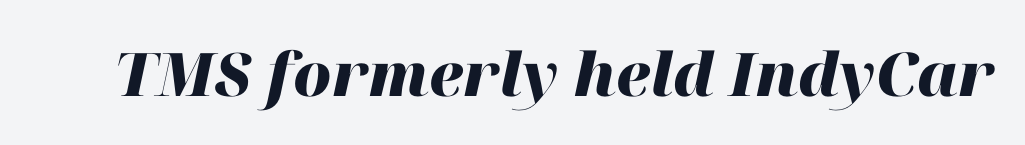
The image shows 60 px heavy type, italic (leaning right); set normal letter spacing, not underlined; high stroke contrast and a medium x-height.
